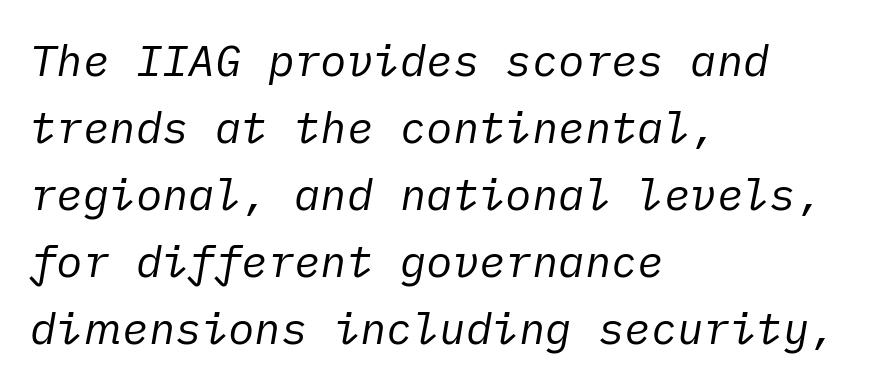
Q: Is the text bold? A: No.
Q: Is the text italic (slanted)? A: Yes, it leans right by about 10 degrees.
Q: Is the text underlined? A: No.
Q: How is the paragraph aligned? A: Left-aligned.
Q: Is the spacing between letters normal or unusually wide? A: Normal.
Q: Is the spacing between lines tight, normal or loose? A: Normal.
Q: Width (condensed, normal, or wide)? A: Normal.
Q: Stroke contrast? A: Low.
Q: x-height? A: Medium.
